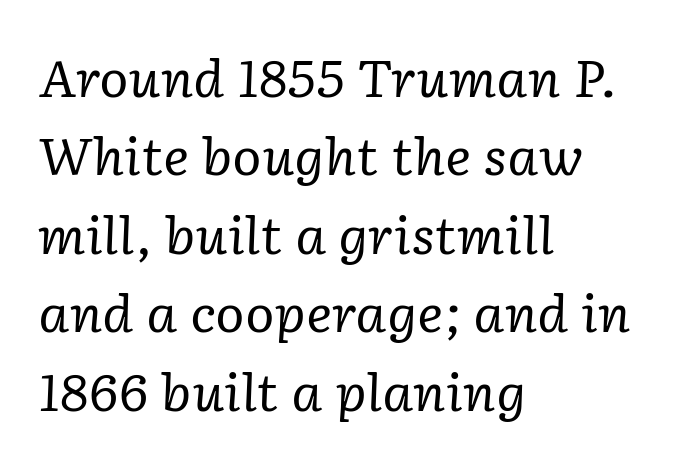
The image shows 50 px regular-weight serif type, italic (leaning right); set left-aligned, normal line spacing (1.57x), normal letter spacing, not underlined; low stroke contrast and a medium x-height.
